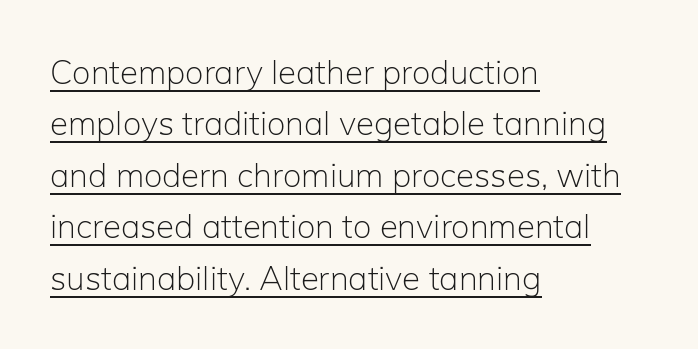
Q: Is the text bold? A: No.
Q: Is the text italic (slanted)? A: No, it is upright.
Q: Is the typeface a serif or a sans-serif typeface? A: Sans-serif.
Q: Is the text underlined? A: Yes.
Q: How is the paragraph aligned? A: Left-aligned.
Q: Is the spacing between letters normal or unusually wide? A: Normal.
Q: Is the spacing between lines tight, normal or loose? A: Normal.
Q: Width (condensed, normal, or wide)? A: Normal.
Q: Stroke contrast? A: Low.
Q: x-height? A: Medium.
Q: Monospaced? A: No.
